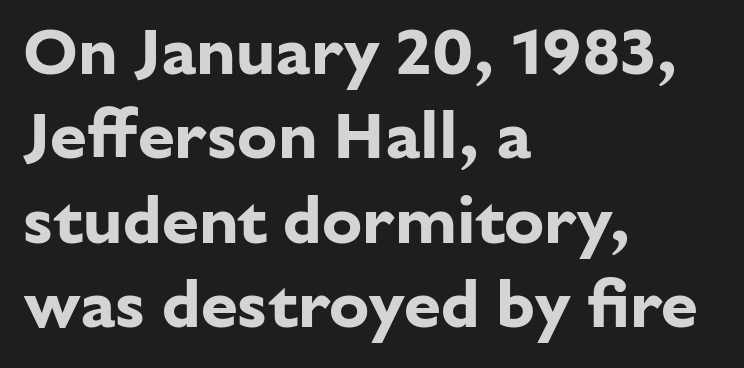
{"serif": "no", "italic": "no", "bold": "yes", "weight": "bold", "width": "normal", "stroke_contrast": "low", "x_height": "medium", "monospaced": "no", "underline": "no", "align": "left", "line_spacing": "normal", "line_spacing_ratio": 1.26, "letter_spacing": "normal", "letter_spacing_em": 0.0, "glyph_px": 67}
